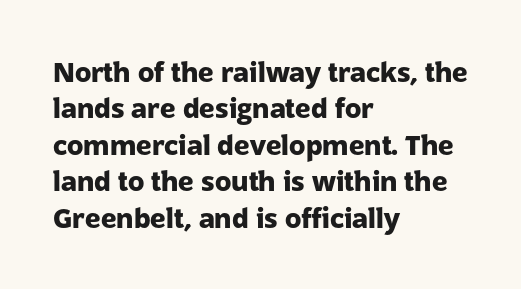
Q: Is the text bold? A: Yes.
Q: Is the text italic (slanted)? A: No, it is upright.
Q: Is the text underlined? A: No.
Q: How is the paragraph aligned? A: Left-aligned.
Q: Is the spacing between letters normal or unusually wide? A: Normal.
Q: Is the spacing between lines tight, normal or loose? A: Normal.
